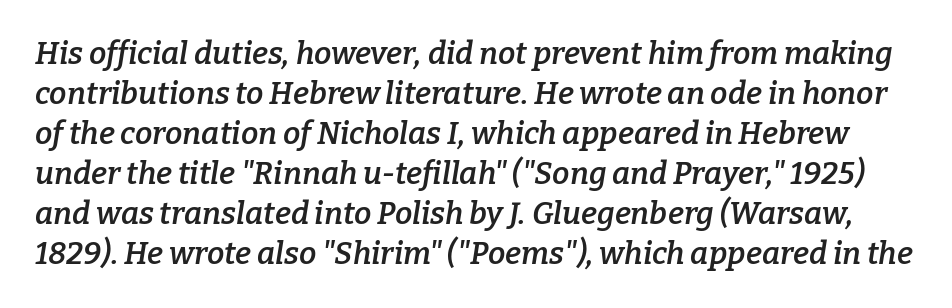
Heft: intermediate — a semibold. Unmarked baselines from the first word to the last. The gaps between neighbouring characters are ordinary and unremarkable. The glyphs in this specimen are seriffed.
